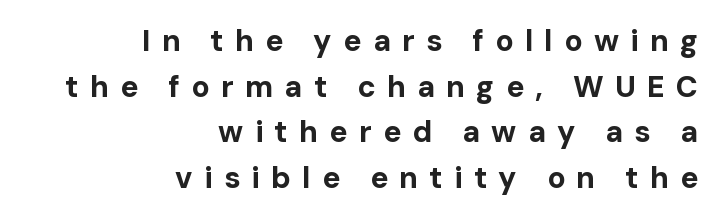
Q: Is the text bold? A: Yes.
Q: Is the text italic (slanted)? A: No, it is upright.
Q: Is the typeface a serif or a sans-serif typeface? A: Sans-serif.
Q: Is the text underlined? A: No.
Q: How is the paragraph aligned? A: Right-aligned.
Q: Is the spacing between letters normal or unusually wide? A: Unusually wide.
Q: Is the spacing between lines tight, normal or loose? A: Normal.
Q: Width (condensed, normal, or wide)? A: Normal.
Q: Stroke contrast? A: Low.
Q: x-height? A: Medium.
Q: Monospaced? A: No.
